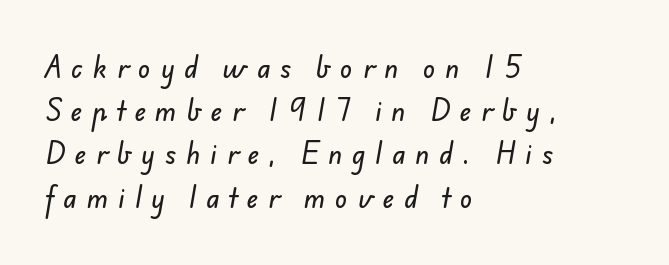
{"underline": "no", "align": "left", "line_spacing_ratio": 1.73, "letter_spacing": "wide", "letter_spacing_em": 0.4, "glyph_px": 25}
